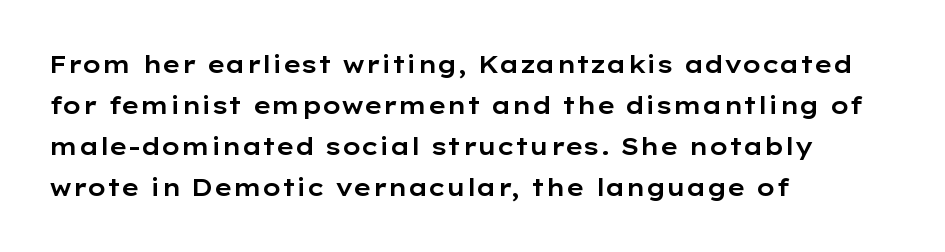
Visually the block forms a straight wall on the left and a jagged coastline on the right. Descender tails drop into unmarked territory. Italic: no, the glyphs are upright roman. What stands out about the letter spacing? Nothing — it is the standard amount.
